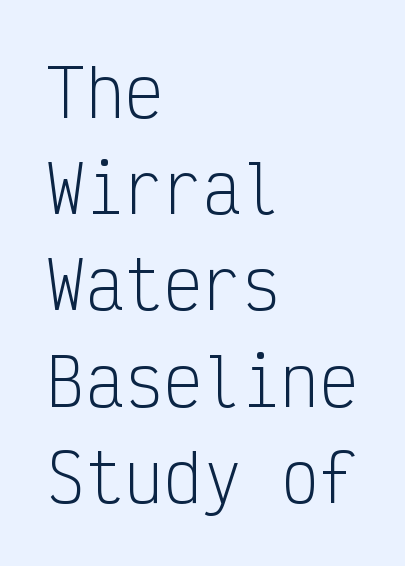
The image shows 65 px light, condensed sans-serif type, upright, monospaced; set left-aligned, normal line spacing (1.48x), normal letter spacing, not underlined; low stroke contrast and a medium x-height.
